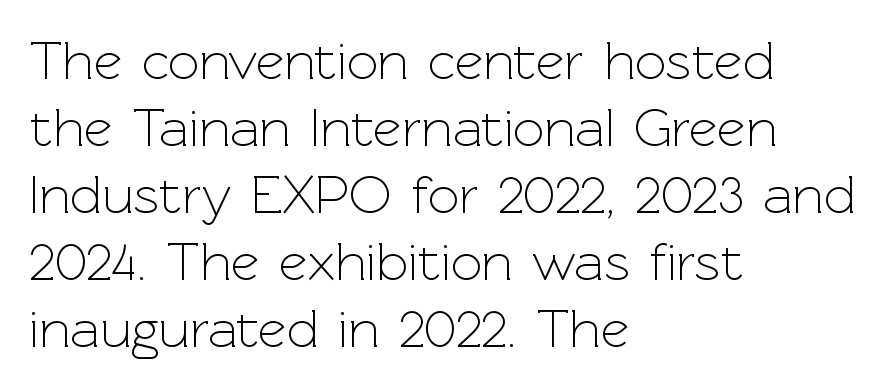
Is the type heavy? It reads as light-to-regular instead. Is this a sans? Yes — the strokes have no serifs. How are the letters spaced? Ordinarily, with no added tracking. Each line starts at the same left margin while the right side varies.
